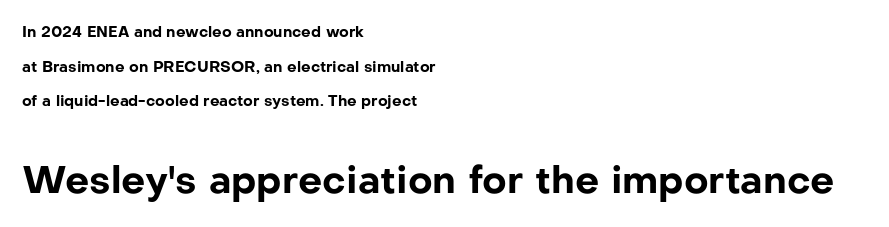
{"serif": "no", "italic": "no", "bold": "yes", "weight": "bold", "width": "normal", "stroke_contrast": "low", "x_height": "medium", "monospaced": "no", "underline": "no", "align": "left", "line_spacing": "loose", "line_spacing_ratio": 2.31, "letter_spacing": "normal", "letter_spacing_em": 0.0, "larger_block": "second", "size_ratio": 2.53, "glyph_px": 38}
